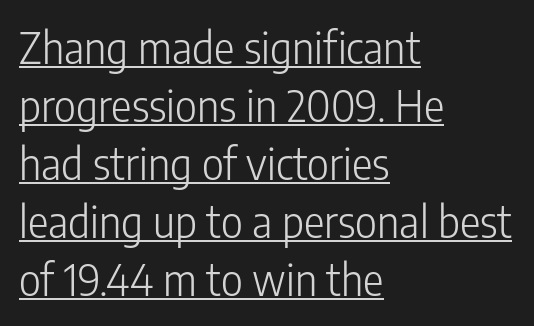
The image shows 43 px light, condensed sans-serif type, upright; set left-aligned, normal line spacing (1.35x), normal letter spacing, underlined; low stroke contrast and a medium x-height.
